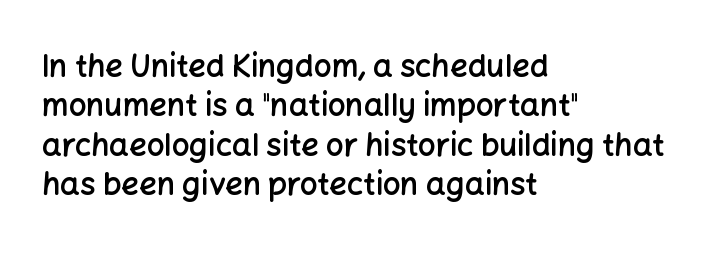
Q: Is the text bold? A: Semi-bold.
Q: Is the text italic (slanted)? A: No, it is upright.
Q: Is the typeface a serif or a sans-serif typeface? A: Sans-serif.
Q: Is the text underlined? A: No.
Q: How is the paragraph aligned? A: Left-aligned.
Q: Is the spacing between letters normal or unusually wide? A: Normal.
Q: Is the spacing between lines tight, normal or loose? A: Normal.
Q: Width (condensed, normal, or wide)? A: Normal.
Q: Stroke contrast? A: Low.
Q: x-height? A: Medium.
Q: Monospaced? A: No.
